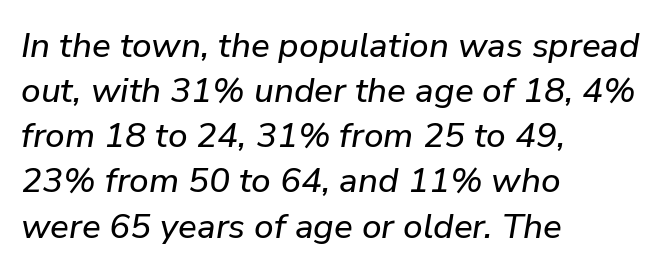
{"italic": "yes", "lean": "right", "slant_degrees": 9, "width": "normal", "stroke_contrast": "low", "x_height": "medium", "monospaced": "no", "underline": "no", "align": "left", "line_spacing": "normal", "line_spacing_ratio": 1.29, "letter_spacing": "normal", "letter_spacing_em": 0.0, "glyph_px": 35}
